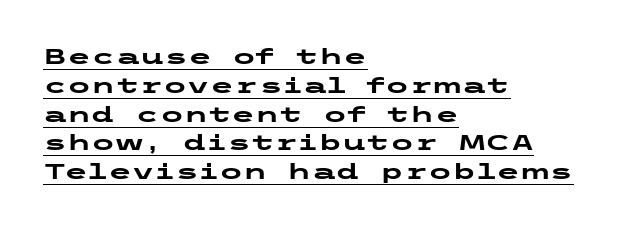
The sample's only ornament is a line tracing under the words. Does extra space separate the letters? No, they use regular spacing. Typesetter's note: full bold, strokes at maximum text heaviness. Alignment: flush left. Whoever set this chose a conventional vertical rhythm.
